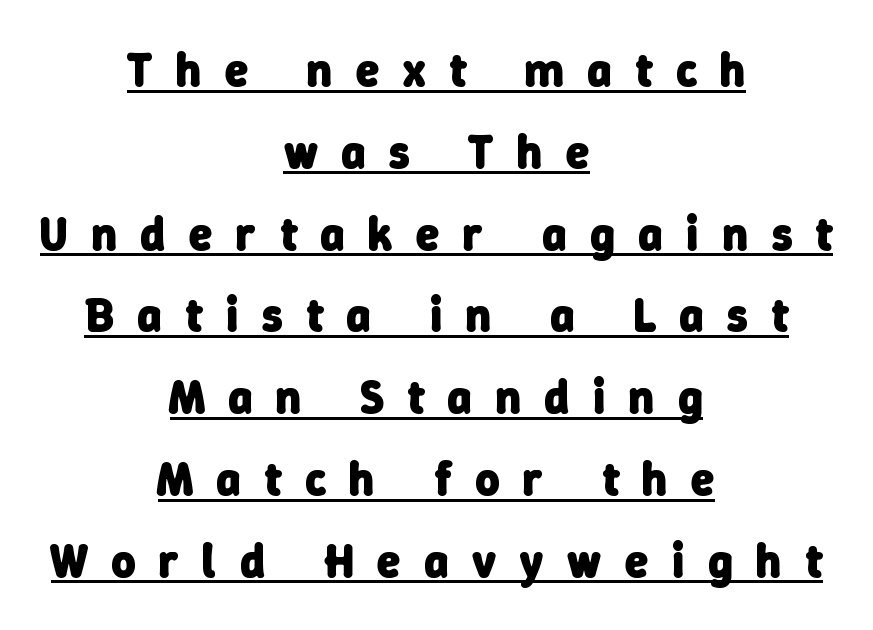
The paragraph has two soft edges and a firm central axis. The font family rendered here belongs to the sans-serif group. This rendering features underlined lettering. Is this a fixed-width face? No — the glyphs have proportional, varying widths. The tracking reads as deliberately expanded to a designer's eye.
